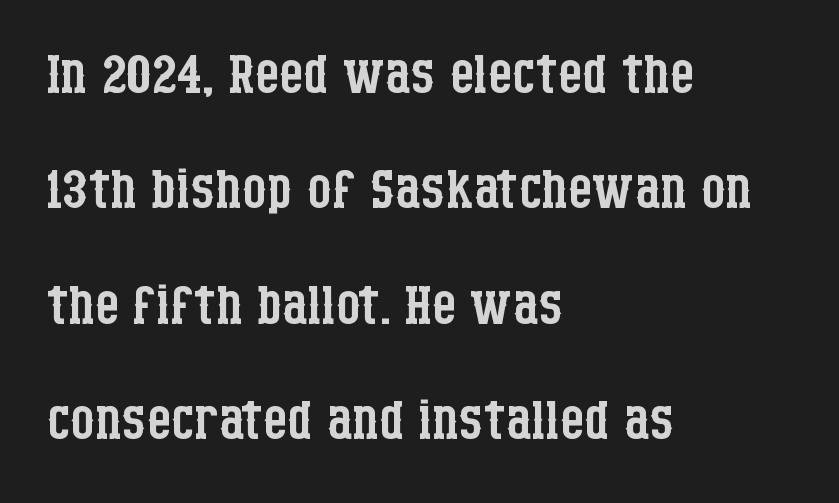
It's the straight-up-and-down kind of type. A typesetter would call this zero additional tracking. The typesetter chose a ragged-right arrangement here. The strokes carry an ordinary text weight at most.
